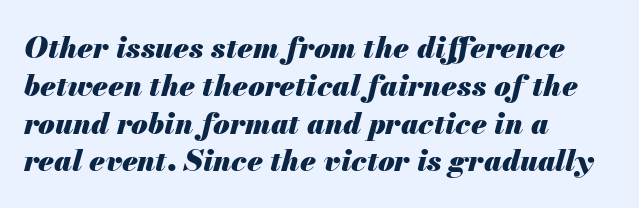
{"italic": "yes", "lean": "right", "slant_degrees": 13, "bold": "yes", "weight": "heavy", "width": "normal", "stroke_contrast": "medium", "x_height": "small", "monospaced": "no", "underline": "no", "align": "left", "line_spacing": "normal", "line_spacing_ratio": 1.26, "letter_spacing": "normal", "letter_spacing_em": 0.0, "glyph_px": 30}
